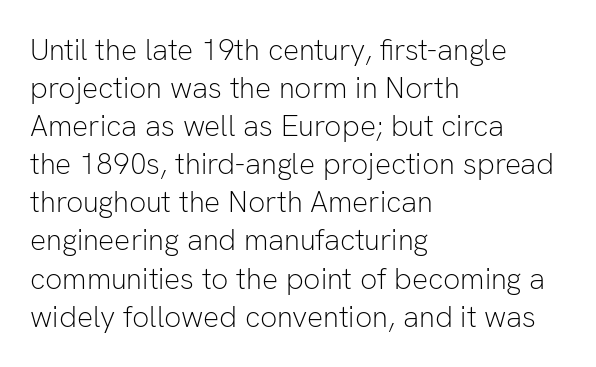
A clean baseline with only descenders dipping below it. A typesetter would mark this as roman, not italic. Looks like regular typesetting: each glyph gets only the width it needs. Compared with typical paragraphs, the rows here are spaced about the same. The passage shown is typeset with a sans-serif family.
